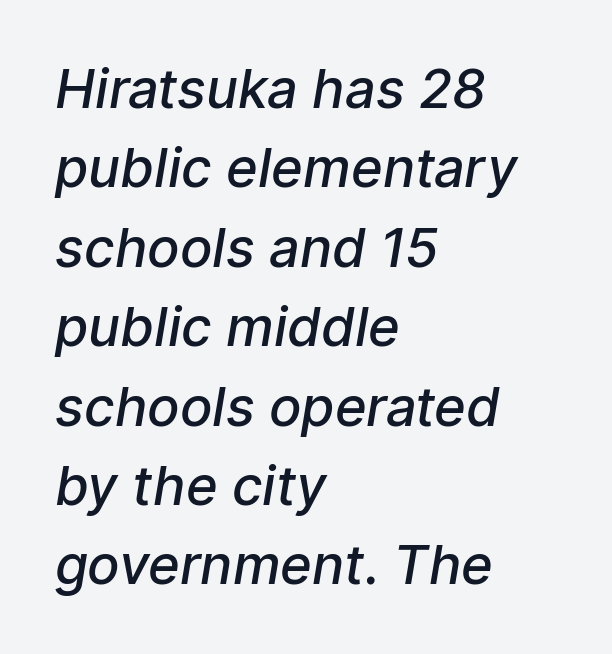
Honestly, the letter spacing is just normal — you wouldn't notice it. Slightly chunky letters — semibold, I'd say, not full bold. Grotesque or geometric, the face here clearly has no serifs. The rendering anchors every line to the left-hand side. The string is rendered with underlining switched off.
